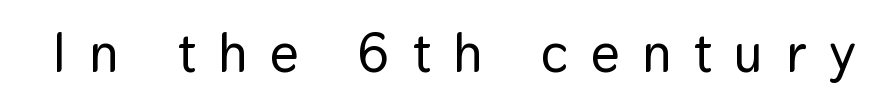
The image shows 55 px sans-serif type, upright; set unusually wide letter spacing (+0.41 em), not underlined; low stroke contrast and a medium x-height.
